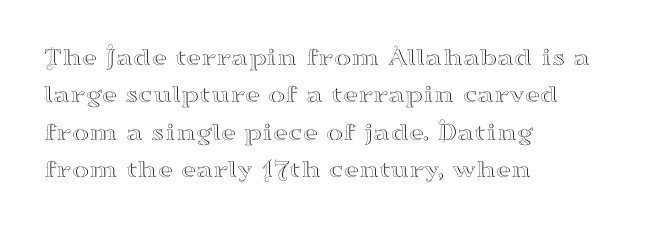
{"italic": "no", "underline": "no", "align": "left", "line_spacing": "normal", "line_spacing_ratio": 1.44, "letter_spacing": "normal", "letter_spacing_em": 0.0, "glyph_px": 26}
